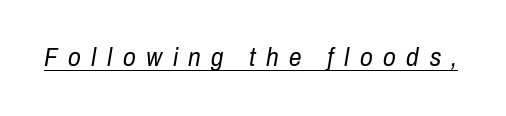
If you drew a line through each stem, it would be angled. Each word looks stretched out because of the extra space between its letters. The words here are underlined. The cut favours lightness, reaching ordinary text weight at its darkest.
